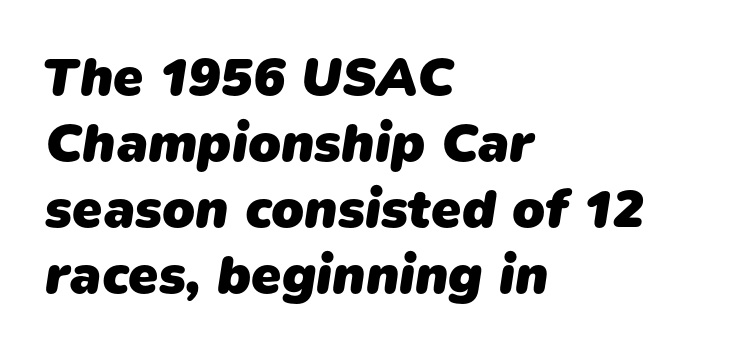
Q: Is the text bold? A: Yes.
Q: Is the typeface a serif or a sans-serif typeface? A: Sans-serif.
Q: Is the text underlined? A: No.
Q: How is the paragraph aligned? A: Left-aligned.
Q: Is the spacing between letters normal or unusually wide? A: Normal.
Q: Width (condensed, normal, or wide)? A: Normal.
Q: Stroke contrast? A: Low.
Q: x-height? A: Medium.
Q: Monospaced? A: No.
